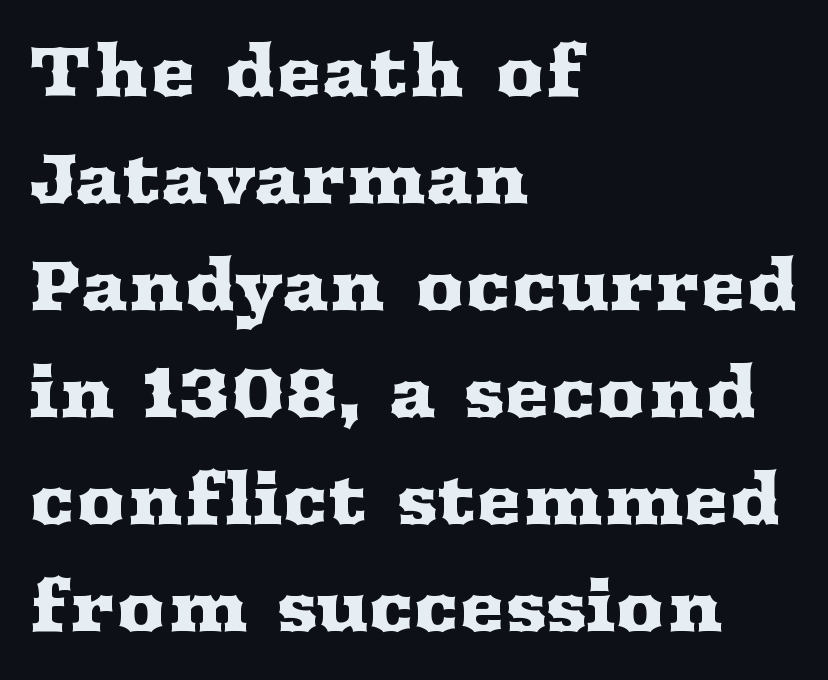
Q: Is the text italic (slanted)? A: No, it is upright.
Q: Is the typeface a serif or a sans-serif typeface? A: Serif.
Q: Is the text underlined? A: No.
Q: How is the paragraph aligned? A: Left-aligned.
Q: Is the spacing between letters normal or unusually wide? A: Normal.
Q: Is the spacing between lines tight, normal or loose? A: Normal.
Q: Width (condensed, normal, or wide)? A: Wide.
Q: Stroke contrast? A: Medium.
Q: x-height? A: Medium.
Q: Monospaced? A: No.
